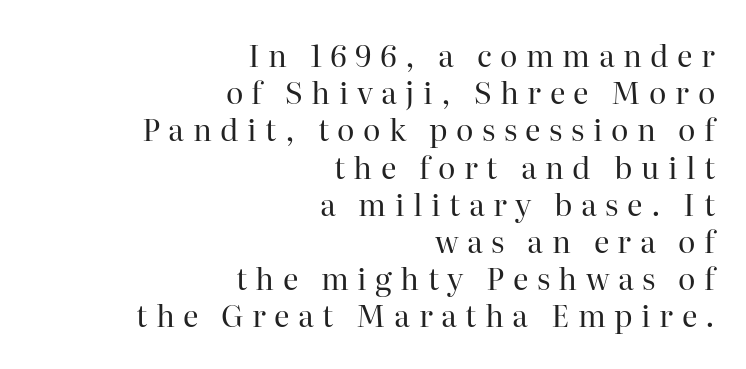
Each letter keeps its own natural width here, so spacing adapts to shape. Decoration check: the copy has no underline. This is roman type, the default non-slanted kind. Unlike a clean sans, this face finishes its strokes with serifs. Each word looks stretched out because of the extra space between its letters.
